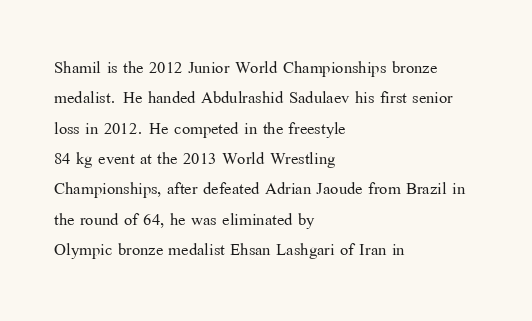
{"italic": "no", "bold": "no", "underline": "no", "align": "left", "line_spacing": "normal", "line_spacing_ratio": 1.38, "letter_spacing": "normal", "letter_spacing_em": 0.0, "glyph_px": 22}
